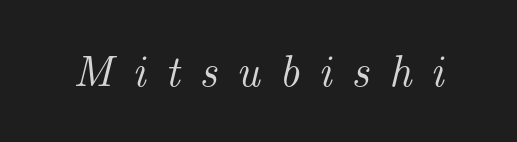
The font family rendered here belongs to the serif group. Compared with ordinary roman type, these characters are visibly tilted. Has an underline been added? It has not. These lines have a slow, spaced-out rhythm from letter to letter. The rendering uses natural spacing where letterforms have individual widths.
